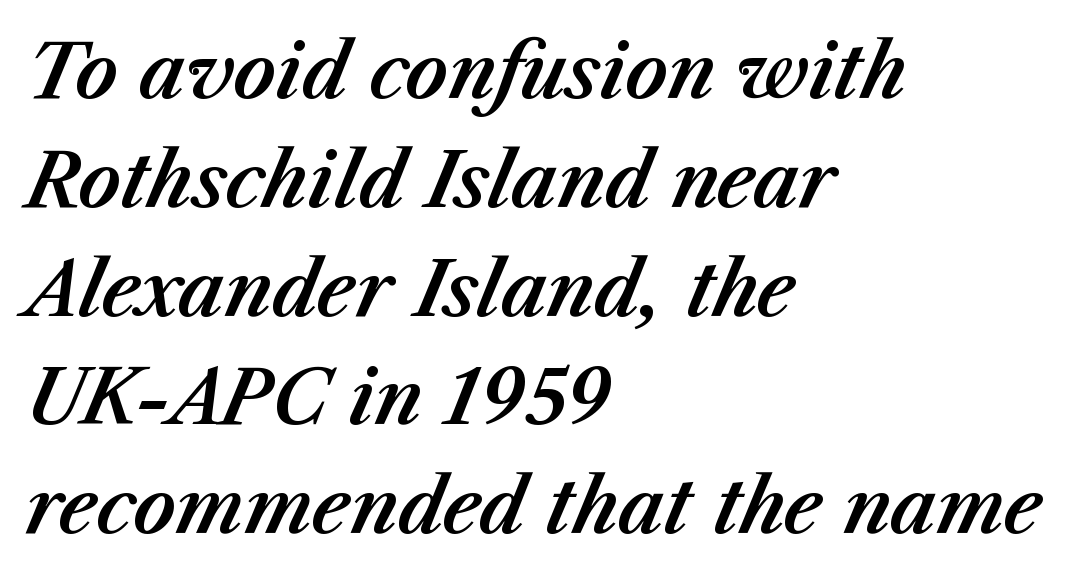
Descender tails drop into unmarked territory. The passage shown stacks its lines at a standard gap. The compositor pushed each line to the left boundary. Characters are canted at an angle relative to the baseline's perpendicular. The letters sit at their default tracking, neither squeezed nor spread. The rendering uses natural spacing where letterforms have individual widths.
